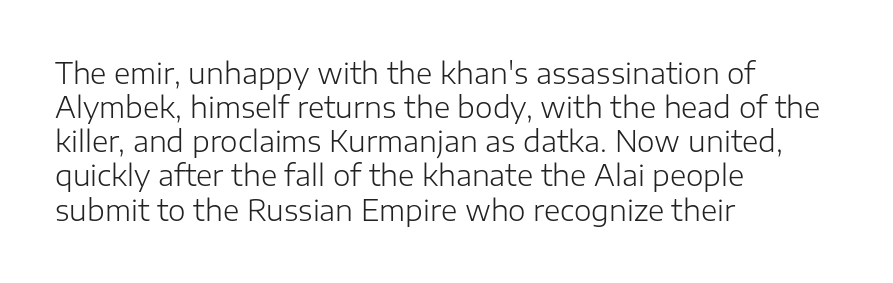
Q: Is the text bold? A: No.
Q: Is the text italic (slanted)? A: No, it is upright.
Q: Is the typeface a serif or a sans-serif typeface? A: Sans-serif.
Q: Is the text underlined? A: No.
Q: How is the paragraph aligned? A: Left-aligned.
Q: Is the spacing between letters normal or unusually wide? A: Normal.
Q: Width (condensed, normal, or wide)? A: Normal.
Q: Stroke contrast? A: Low.
Q: x-height? A: Medium.
Q: Monospaced? A: No.
